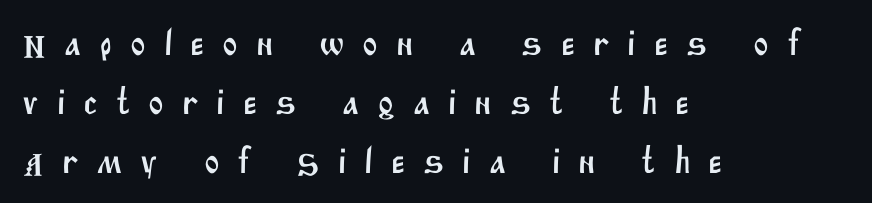
The image shows 37 px sans-serif type; set left-aligned, normal line spacing (1.59x), unusually wide letter spacing (+0.48 em), not underlined; medium stroke contrast and a large x-height.
